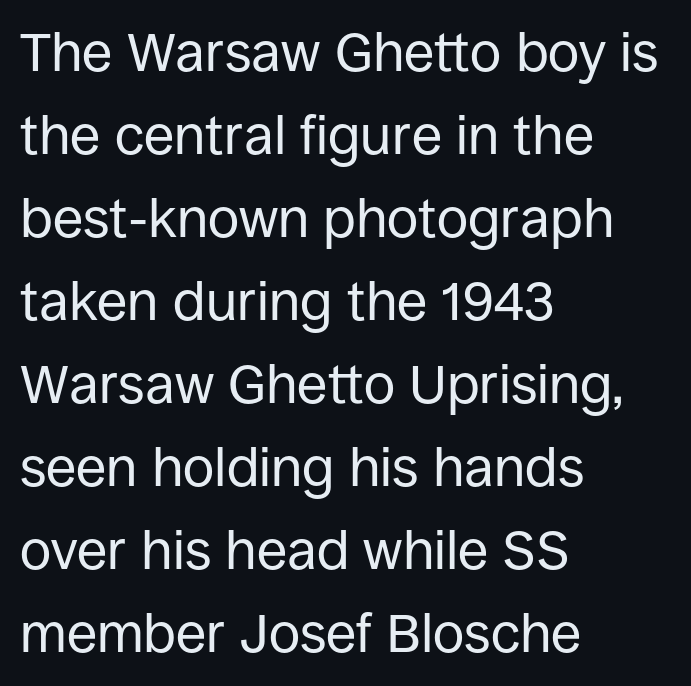
Q: Is the text bold? A: No.
Q: Is the text italic (slanted)? A: No, it is upright.
Q: Is the typeface a serif or a sans-serif typeface? A: Sans-serif.
Q: Is the text underlined? A: No.
Q: How is the paragraph aligned? A: Left-aligned.
Q: Is the spacing between letters normal or unusually wide? A: Normal.
Q: Is the spacing between lines tight, normal or loose? A: Normal.
Q: Width (condensed, normal, or wide)? A: Normal.
Q: Stroke contrast? A: Low.
Q: x-height? A: Large.
Q: Monospaced? A: No.
